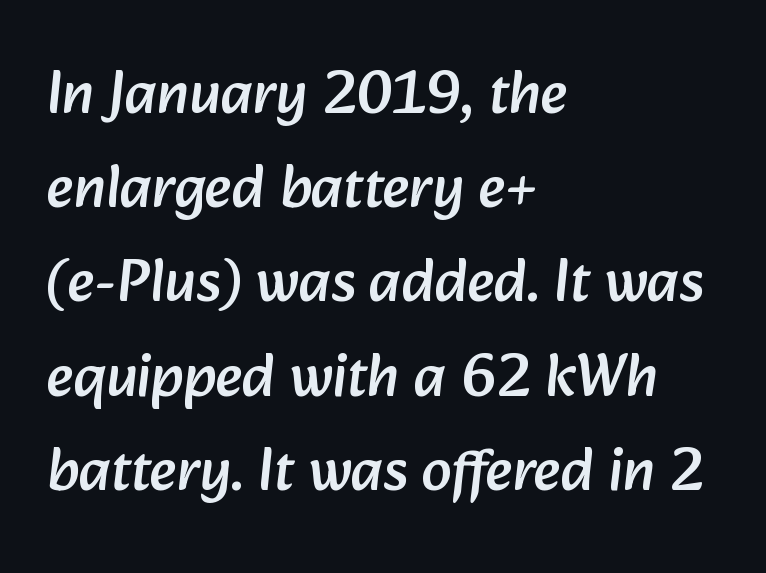
Note the varied advance widths — an 'i' is clearly narrower than an 'm'. Short note: letters normally spaced. The baseline area is clear. Typographically, this falls in the sans-serif category. The text block is weighted toward the left margin, trailing off unevenly rightward.
